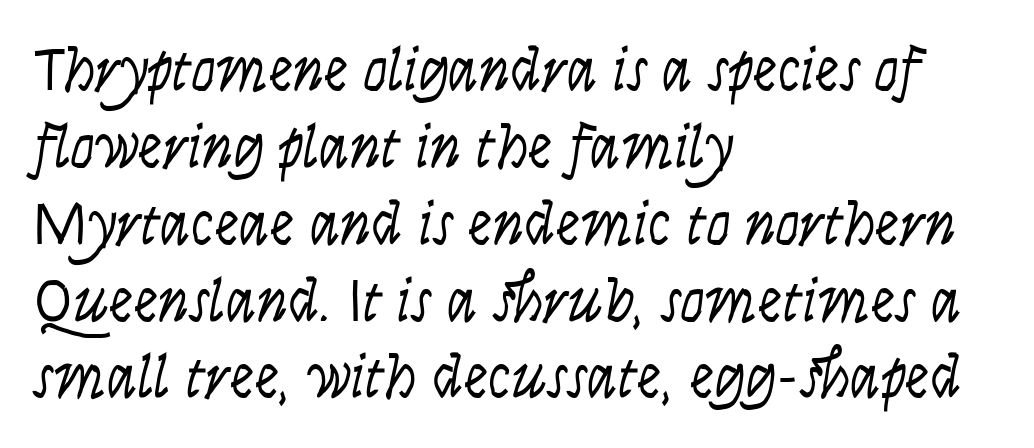
Q: Is the text bold? A: No.
Q: Is the text italic (slanted)? A: Yes.
Q: Is the typeface a serif or a sans-serif typeface? A: Sans-serif.
Q: Is the text underlined? A: No.
Q: How is the paragraph aligned? A: Left-aligned.
Q: Is the spacing between letters normal or unusually wide? A: Normal.
Q: Is the spacing between lines tight, normal or loose? A: Normal.
Q: Width (condensed, normal, or wide)? A: Condensed.
Q: Stroke contrast? A: Low.
Q: x-height? A: Large.
Q: Monospaced? A: No.
